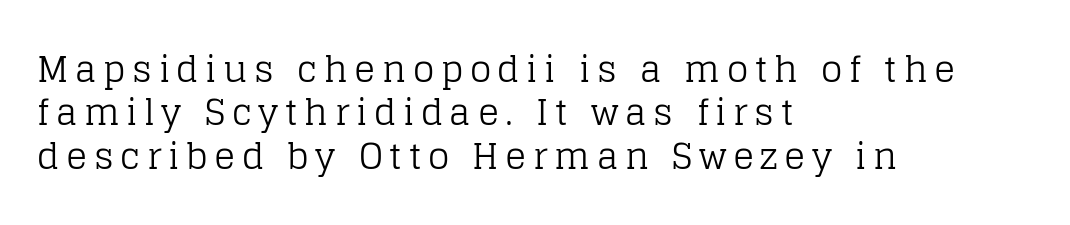
{"serif": "yes", "italic": "no", "bold": "no", "weight": "regular", "width": "normal", "stroke_contrast": "low", "x_height": "large", "monospaced": "no", "underline": "no", "align": "left", "line_spacing_ratio": 1.24, "glyph_px": 35}
